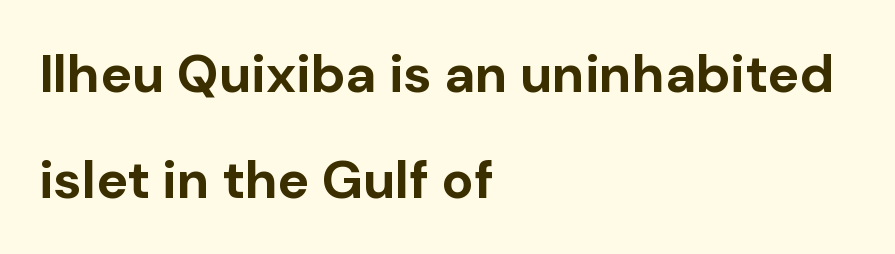
{"serif": "no", "italic": "no", "bold": "yes", "weight": "bold", "width": "normal", "stroke_contrast": "low", "x_height": "medium", "monospaced": "no", "underline": "no", "align": "left", "line_spacing": "loose", "line_spacing_ratio": 2.0, "letter_spacing": "normal", "letter_spacing_em": 0.0, "glyph_px": 53}
